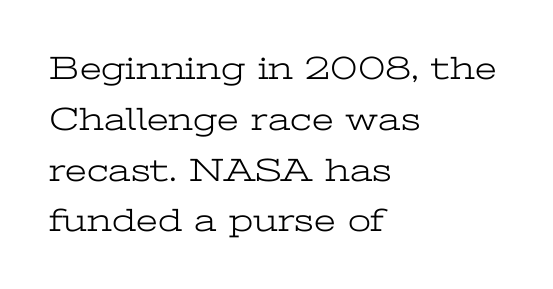
{"serif": "yes", "italic": "no", "bold": "no", "weight": "light", "width": "wide", "stroke_contrast": "low", "x_height": "medium", "monospaced": "no", "underline": "no", "align": "left", "line_spacing": "normal", "line_spacing_ratio": 1.54, "letter_spacing": "normal", "letter_spacing_em": 0.0, "glyph_px": 33}
